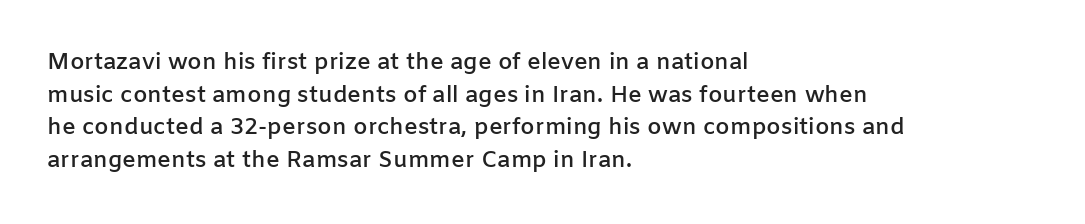
A classic flush-left, rag-right setting is used for this passage. Inter-character spacing is left at the font's built-in metrics. Notice how descenders clear the ascenders below comfortably — that's standard leading. Stroke thickness is moderately raised; the sample reads as semibold. Quick note: underline off.
